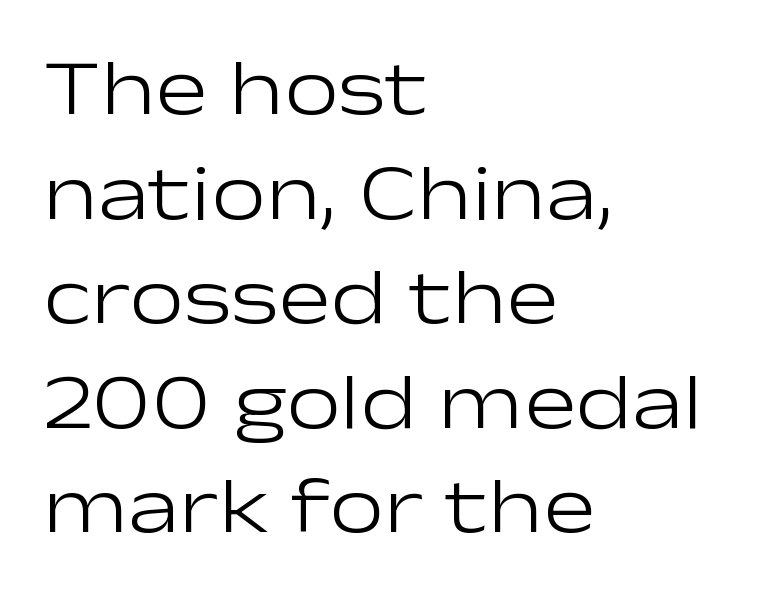
Plain, unruled lines of type. The font sits on the lighter half of the weight spectrum, regular included. Does the type have serifs? No, each stem ends abruptly. The passage shown stacks its lines at a standard gap. This sample uses plain, unmodified letter spacing.
